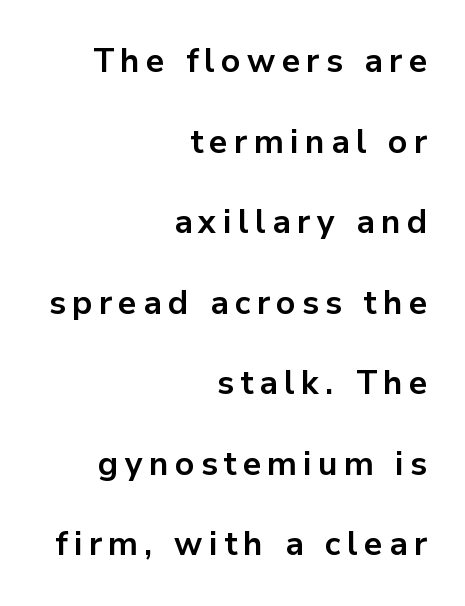
{"serif": "no", "italic": "no", "bold": "yes", "weight": "bold", "width": "normal", "stroke_contrast": "low", "x_height": "medium", "monospaced": "no", "underline": "no", "align": "right", "line_spacing": "loose", "line_spacing_ratio": 2.44, "glyph_px": 33}
